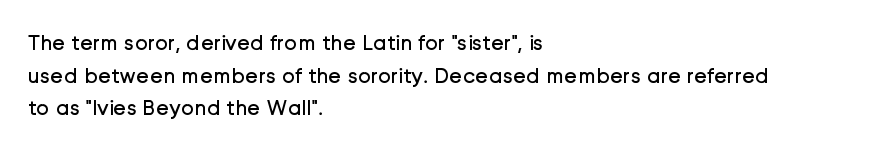
Q: Is the text bold? A: No.
Q: Is the text italic (slanted)? A: No, it is upright.
Q: Is the text underlined? A: No.
Q: How is the paragraph aligned? A: Left-aligned.
Q: Is the spacing between letters normal or unusually wide? A: Normal.
Q: Is the spacing between lines tight, normal or loose? A: Normal.
